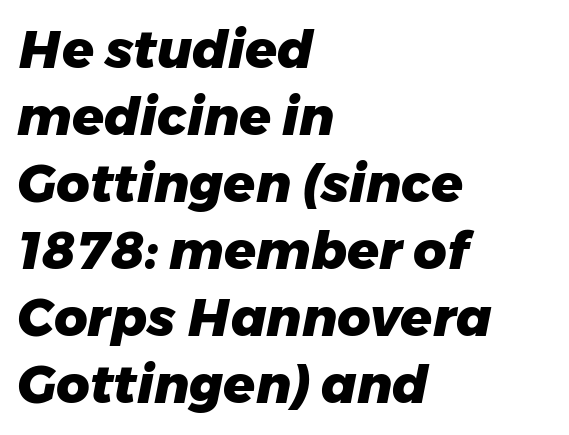
The image shows 52 px heavy type, italic (leaning right); set left-aligned, normal line spacing (1.29x), normal letter spacing, not underlined; low stroke contrast and a medium x-height.
